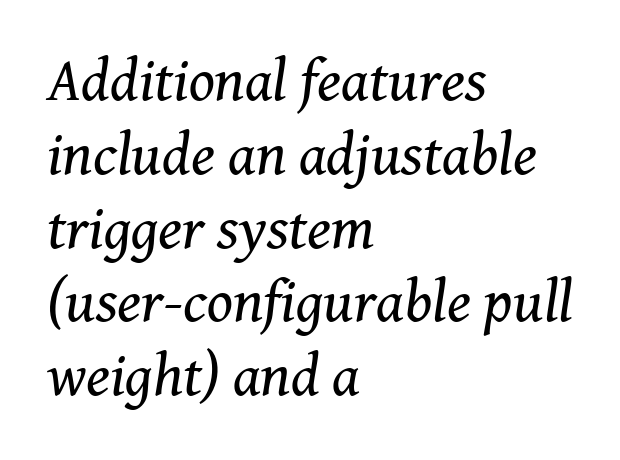
The image shows 60 px regular-weight serif type, italic (leaning right); set left-aligned, line spacing 1.23x, normal letter spacing, not underlined; medium stroke contrast and a medium x-height.
